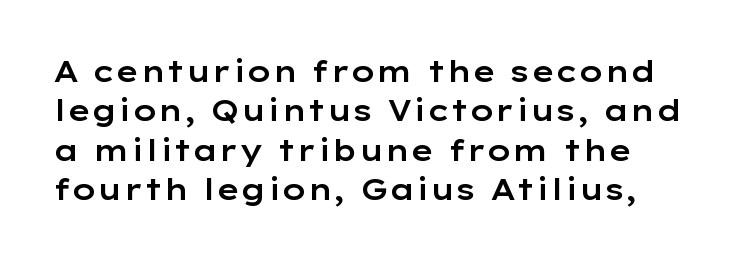
{"serif": "no", "italic": "no", "width": "wide", "stroke_contrast": "low", "x_height": "medium", "monospaced": "no", "underline": "no", "align": "left", "line_spacing": "normal", "line_spacing_ratio": 1.36, "letter_spacing": "normal", "letter_spacing_em": 0.0, "glyph_px": 29}
